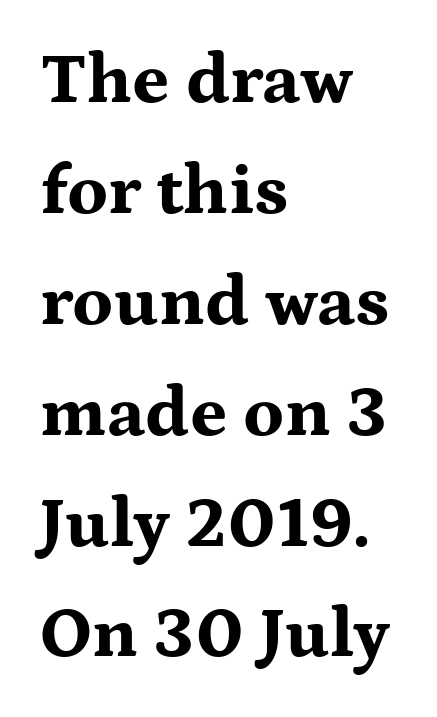
Q: Is the text bold? A: Yes.
Q: Is the text italic (slanted)? A: No, it is upright.
Q: Is the typeface a serif or a sans-serif typeface? A: Serif.
Q: Is the text underlined? A: No.
Q: How is the paragraph aligned? A: Left-aligned.
Q: Is the spacing between letters normal or unusually wide? A: Normal.
Q: Is the spacing between lines tight, normal or loose? A: Normal.
Q: Width (condensed, normal, or wide)? A: Wide.
Q: Stroke contrast? A: Medium.
Q: x-height? A: Medium.
Q: Monospaced? A: No.
